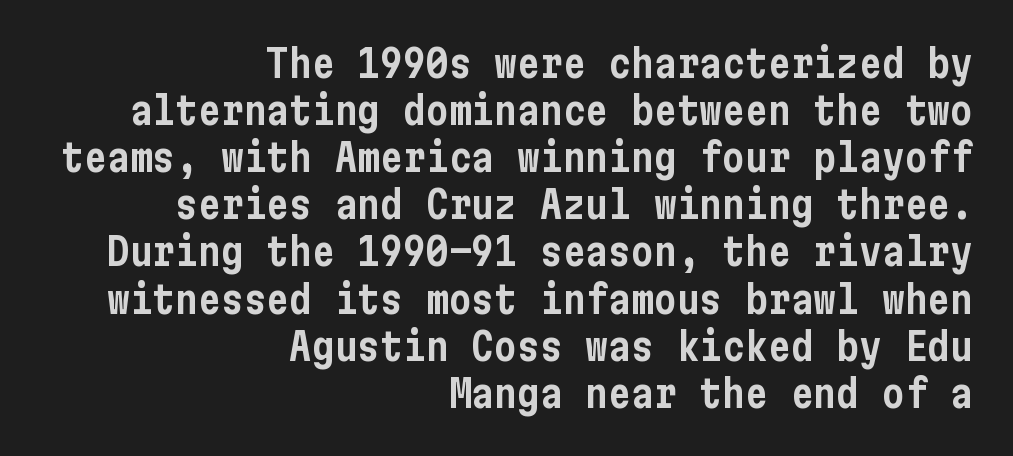
The image shows 38 px condensed sans-serif type, upright; set right-aligned, line spacing 1.24x, normal letter spacing, not underlined; low stroke contrast and a medium x-height.
